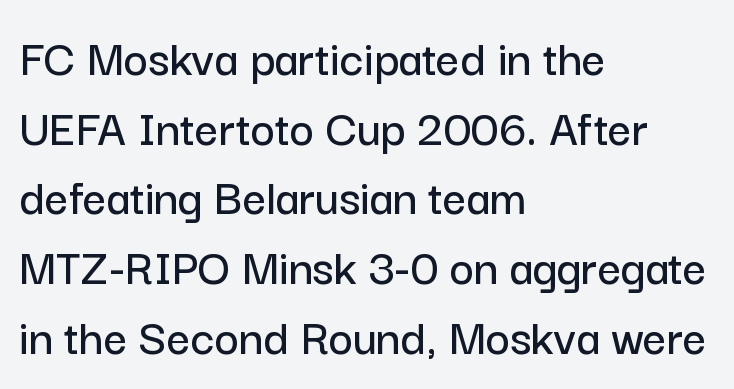
{"serif": "no", "italic": "no", "width": "normal", "stroke_contrast": "low", "x_height": "medium", "monospaced": "no", "underline": "no", "align": "left", "line_spacing": "normal", "line_spacing_ratio": 1.34, "letter_spacing": "normal", "letter_spacing_em": 0.0, "glyph_px": 52}
